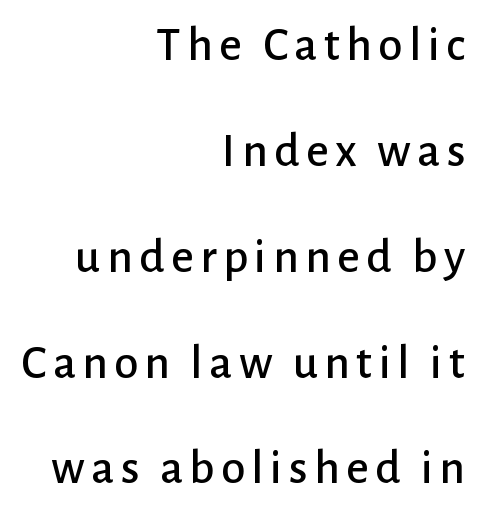
The image shows 49 px sans-serif type, upright; set right-aligned, loose line spacing (2.16x), not underlined; low stroke contrast and a medium x-height.
